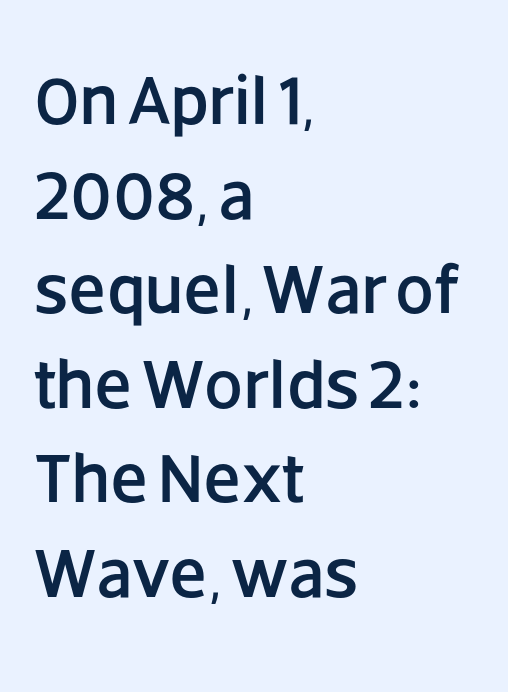
{"serif": "no", "italic": "no", "width": "normal", "stroke_contrast": "low", "x_height": "large", "monospaced": "no", "underline": "no", "align": "left", "line_spacing": "normal", "line_spacing_ratio": 1.37, "letter_spacing": "normal", "letter_spacing_em": 0.0, "glyph_px": 69}
